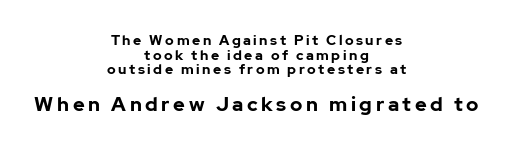
The setting favours the middle, as headings and verse often do. Students, this is bold: see how much ink each stroke carries. Visually, the bottom section dominates because its glyphs are scaled up. Closely set lines give the paragraph a compact silhouette. If you drew a line through each stem, it would be perfectly vertical.
